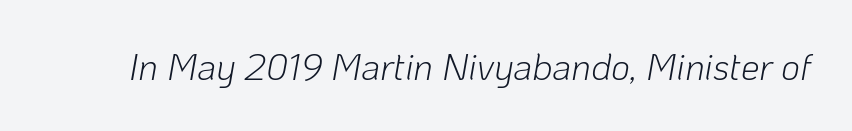
The image shows 37 px light type, italic (leaning right); set normal letter spacing, not underlined; low stroke contrast and a medium x-height.
